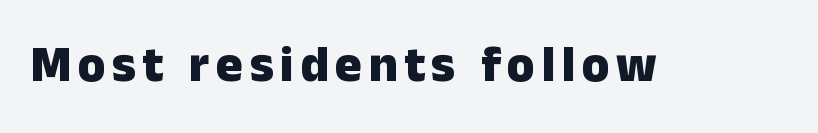
Q: Is the text bold? A: Yes.
Q: Is the text italic (slanted)? A: No, it is upright.
Q: Is the typeface a serif or a sans-serif typeface? A: Sans-serif.
Q: Is the text underlined? A: No.
Q: Width (condensed, normal, or wide)? A: Normal.
Q: Stroke contrast? A: Low.
Q: x-height? A: Medium.
Q: Monospaced? A: No.
